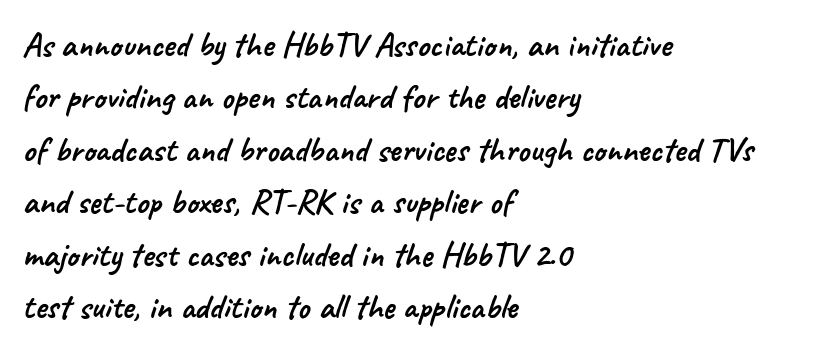
A typesetter would call this proportional, since set widths differ per character. The lines are quadded left. Standard letterfit; no display-style spreading of the glyphs. Does the leading feel generous? No, just average.
